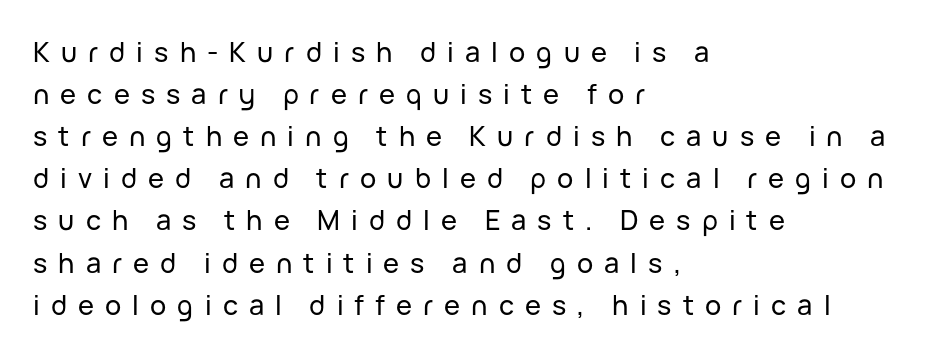
Q: Is the text italic (slanted)? A: No, it is upright.
Q: Is the text underlined? A: No.
Q: How is the paragraph aligned? A: Left-aligned.
Q: Is the spacing between letters normal or unusually wide? A: Unusually wide.
Q: Is the spacing between lines tight, normal or loose? A: Normal.
